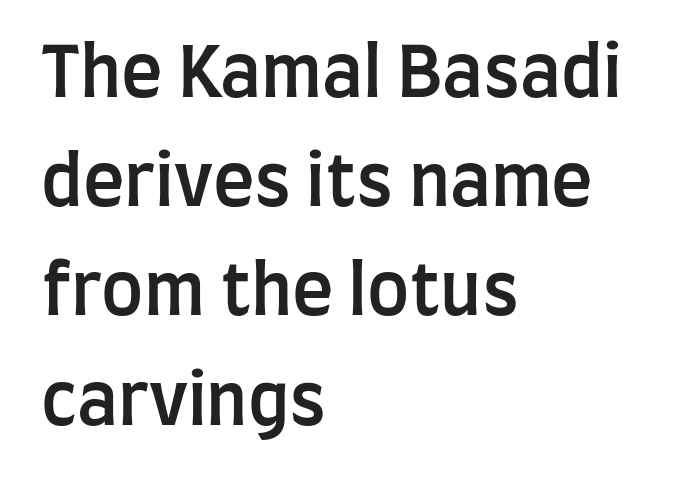
The image shows 70 px semibold, condensed sans-serif type, upright; set left-aligned, normal line spacing (1.56x), normal letter spacing, not underlined; low stroke contrast and a large x-height.
